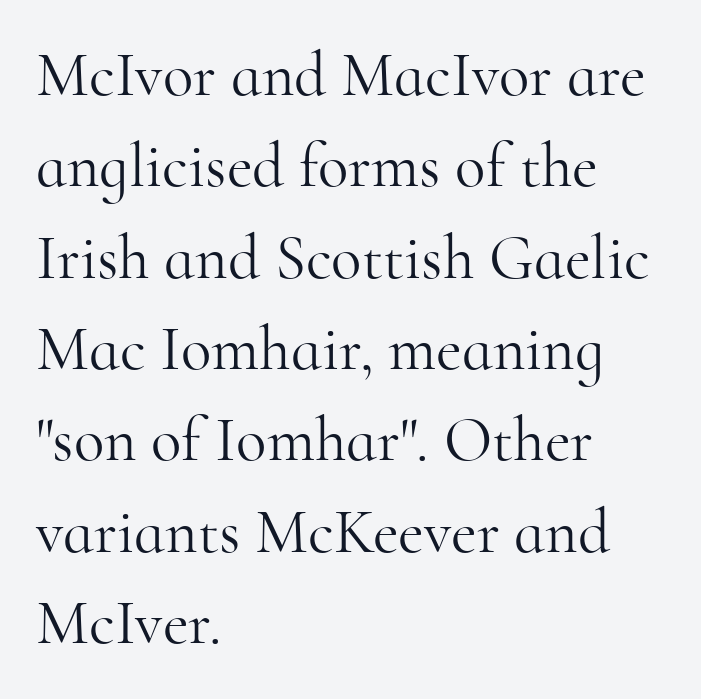
The foot of each line stays bare and open. No heavy texture on the line: the type isn't bold. Quick note: interline space is typical. Each word holds together tightly as a unit, with standard inter-letter gaps. Varying glyph widths throughout — classic text-font behaviour.
